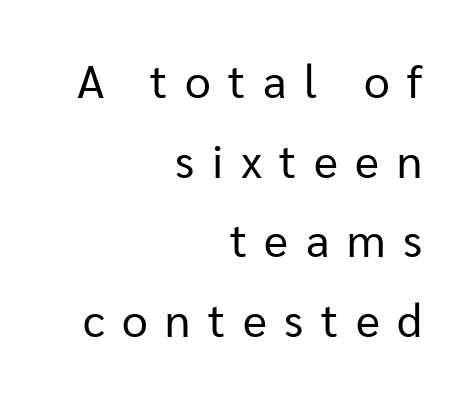
The image shows 46 px regular-weight sans-serif type, upright; set right-aligned, line spacing 1.73x, unusually wide letter spacing (+0.38 em), not underlined; low stroke contrast and a medium x-height.
